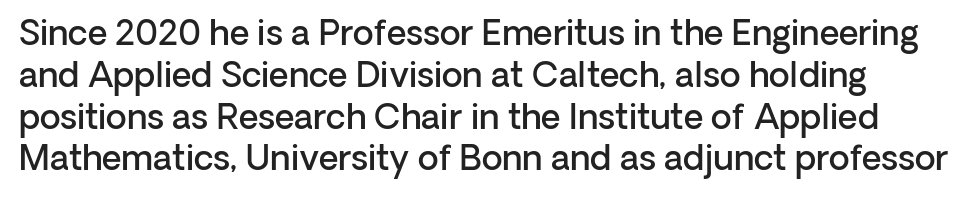
The image shows 34 px semibold sans-serif type, upright; set line spacing 1.23x, normal letter spacing, not underlined; low stroke contrast and a medium x-height.
